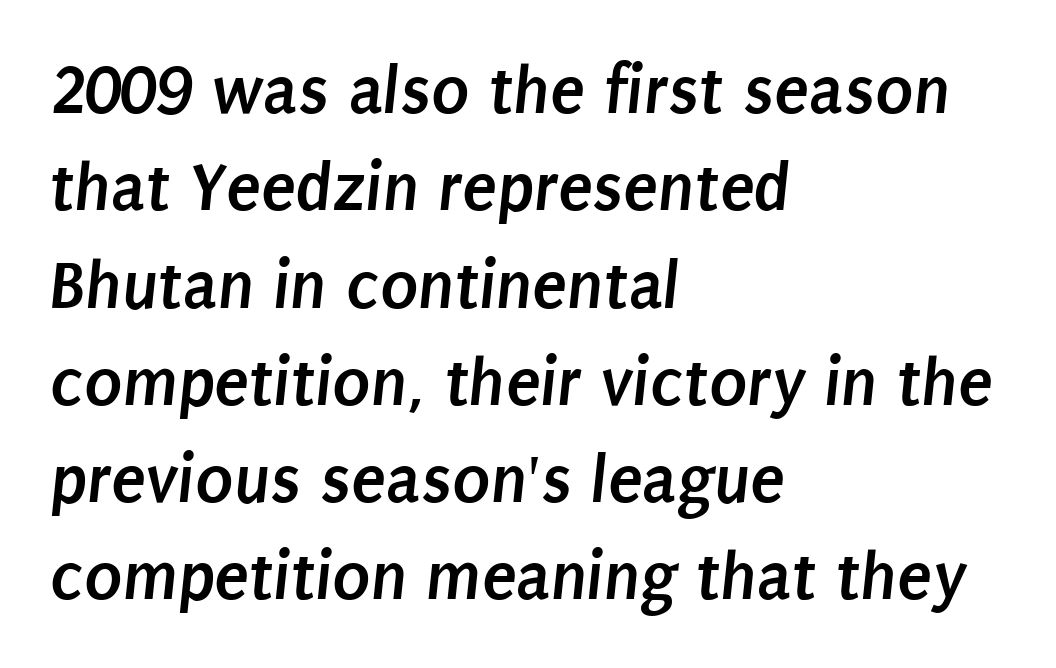
The image shows 71 px semibold, condensed sans-serif type; set left-aligned, normal line spacing (1.37x), normal letter spacing, not underlined; low stroke contrast and a large x-height.
